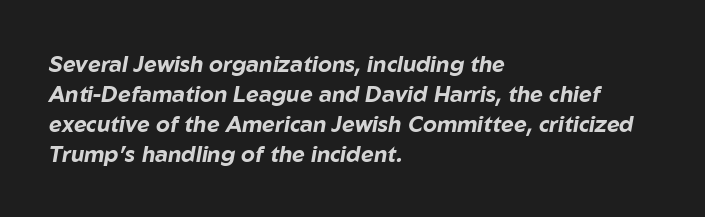
The image shows 22 px bold type, italic (leaning right); set left-aligned, normal line spacing (1.36x), normal letter spacing, not underlined.
